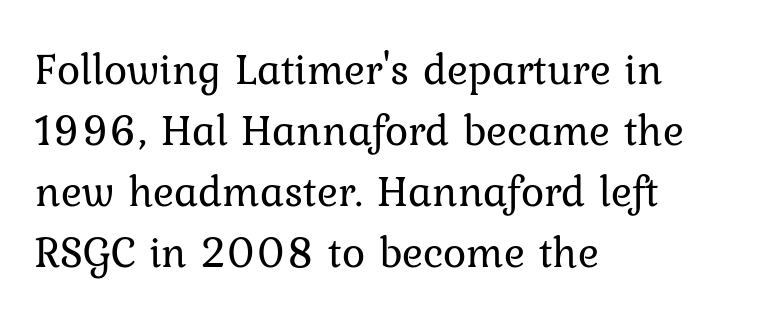
Clear beneath every line of the passage. The horizontal fit of the characters is conventional and even. A quiet, ordinary-to-light weight characterises the typeface. I'd call this a serif setting — the letters wear small feet. Summary of vertical rhythm: regular, with standard interline spacing.
